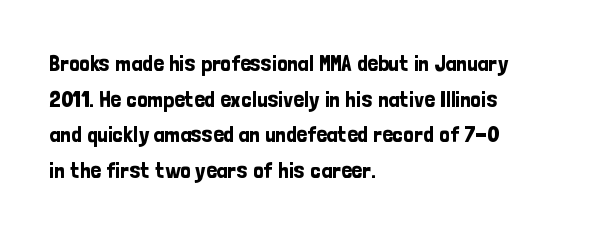
{"italic": "no", "underline": "no", "align": "left", "line_spacing": "normal", "line_spacing_ratio": 1.55, "letter_spacing": "normal", "letter_spacing_em": 0.0, "glyph_px": 23}
